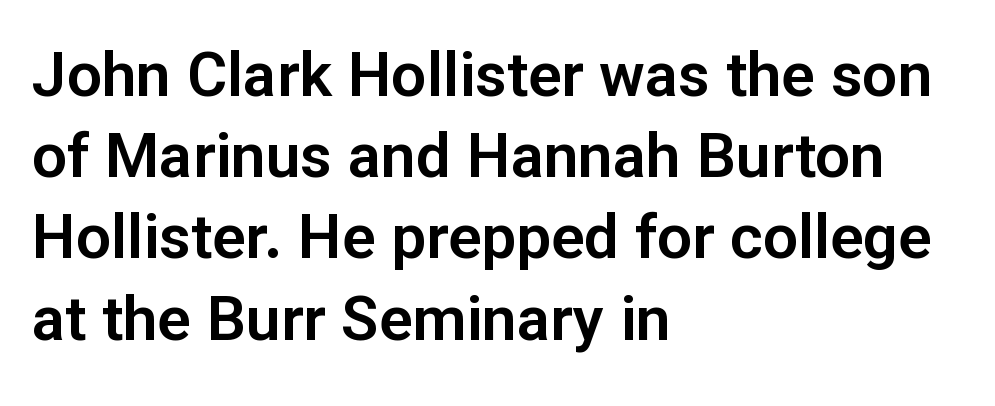
{"serif": "no", "italic": "no", "width": "normal", "stroke_contrast": "low", "x_height": "medium", "monospaced": "no", "underline": "no", "align": "left", "line_spacing": "normal", "line_spacing_ratio": 1.31, "letter_spacing": "normal", "letter_spacing_em": 0.0, "glyph_px": 62}
